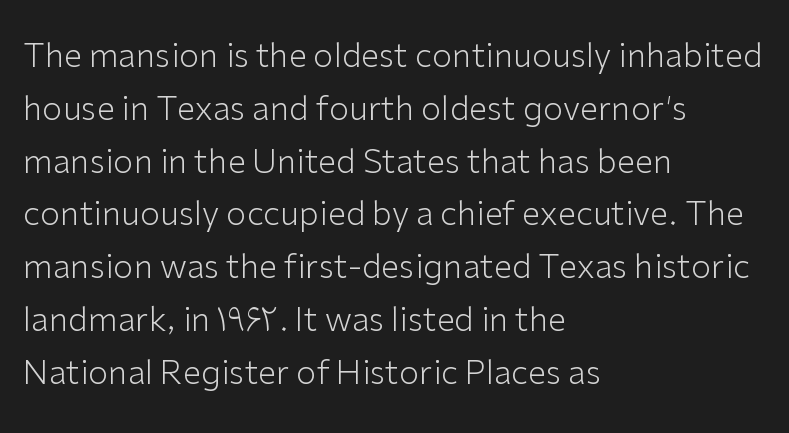
Q: Is the text bold? A: No.
Q: Is the text italic (slanted)? A: No, it is upright.
Q: Is the typeface a serif or a sans-serif typeface? A: Sans-serif.
Q: Is the text underlined? A: No.
Q: How is the paragraph aligned? A: Left-aligned.
Q: Is the spacing between letters normal or unusually wide? A: Normal.
Q: Is the spacing between lines tight, normal or loose? A: Normal.
Q: Width (condensed, normal, or wide)? A: Normal.
Q: Stroke contrast? A: Low.
Q: x-height? A: Medium.
Q: Monospaced? A: No.
